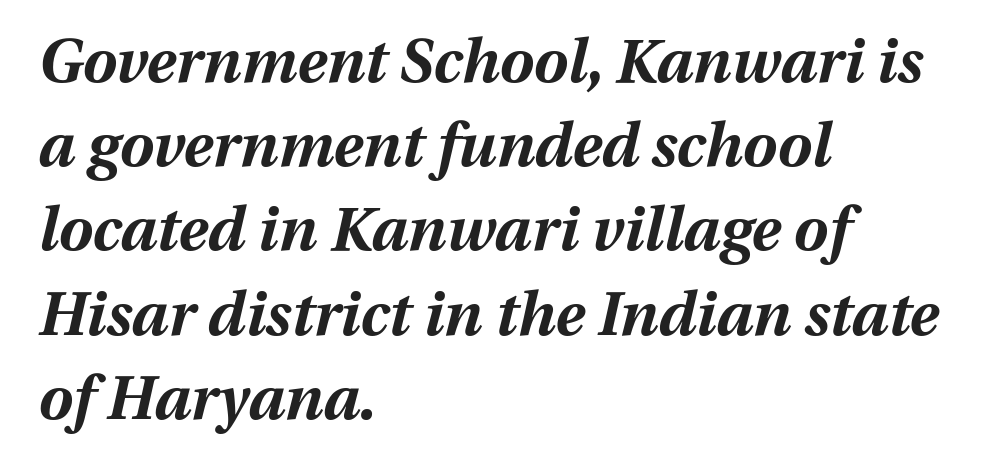
Q: Is the text bold? A: Yes.
Q: Is the text italic (slanted)? A: Yes, it leans right by about 13 degrees.
Q: Is the text underlined? A: No.
Q: How is the paragraph aligned? A: Left-aligned.
Q: Is the spacing between letters normal or unusually wide? A: Normal.
Q: Is the spacing between lines tight, normal or loose? A: Normal.
Q: Width (condensed, normal, or wide)? A: Normal.
Q: Stroke contrast? A: Medium.
Q: x-height? A: Medium.
Q: Monospaced? A: No.
